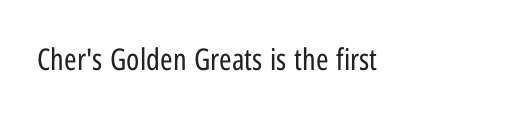
Q: Is the text bold? A: No.
Q: Is the text italic (slanted)? A: No, it is upright.
Q: Is the typeface a serif or a sans-serif typeface? A: Sans-serif.
Q: Is the text underlined? A: No.
Q: How is the paragraph aligned? A: Left-aligned.
Q: Is the spacing between letters normal or unusually wide? A: Normal.
Q: Width (condensed, normal, or wide)? A: Condensed.
Q: Stroke contrast? A: Low.
Q: x-height? A: Medium.
Q: Monospaced? A: No.
